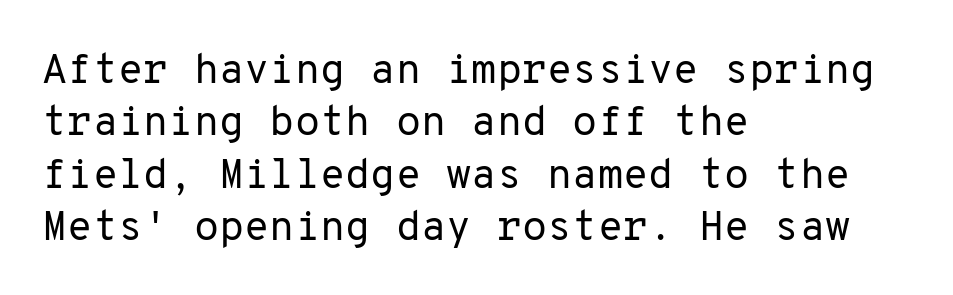
{"serif": "no", "italic": "no", "bold": "no", "weight": "regular", "width": "normal", "stroke_contrast": "low", "x_height": "medium", "monospaced": "yes", "underline": "no", "align": "left", "line_spacing": "normal", "line_spacing_ratio": 1.28, "letter_spacing": "normal", "letter_spacing_em": 0.0, "glyph_px": 41}
